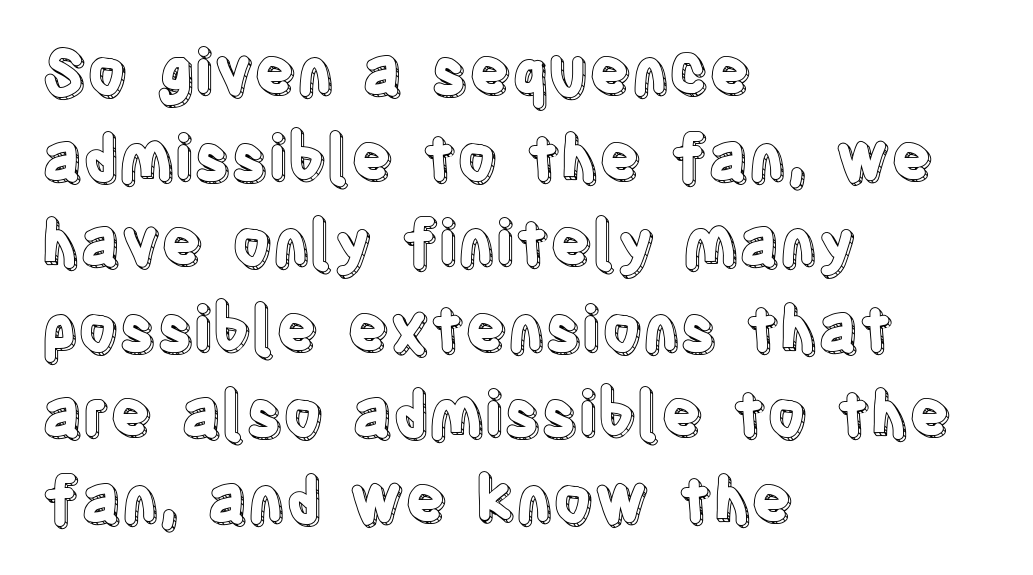
Q: Is the text italic (slanted)? A: No, it is upright.
Q: Is the text underlined? A: No.
Q: How is the paragraph aligned? A: Left-aligned.
Q: Is the spacing between letters normal or unusually wide? A: Normal.
Q: Is the spacing between lines tight, normal or loose? A: Normal.
Q: Width (condensed, normal, or wide)? A: Condensed.
Q: x-height? A: Large.
Q: Monospaced? A: No.
